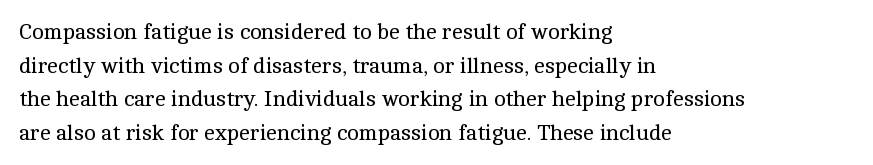
Unbolded letterforms with no extra heft. The letterforms sit shoulder to shoulder at normal distance. Line spacing here is normal. Glance below the letters and you will spot only blank space. Visually the block forms a straight wall on the left and a jagged coastline on the right.
